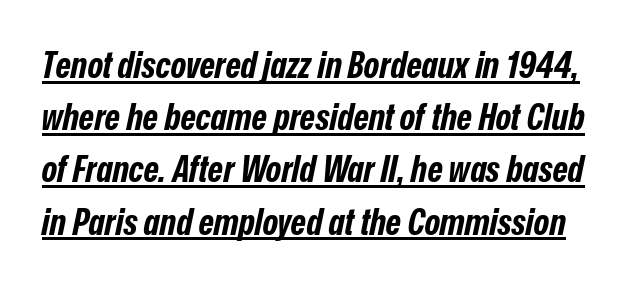
Strong, thick strokes mark this as bold type. The type is set solid horizontally, with unmodified tracking. Quick note: italic. Caption: lettering with a line underneath. The face used here is proportionally spaced, like ordinary book or web type. Interline gaps are of average width in this sample.
